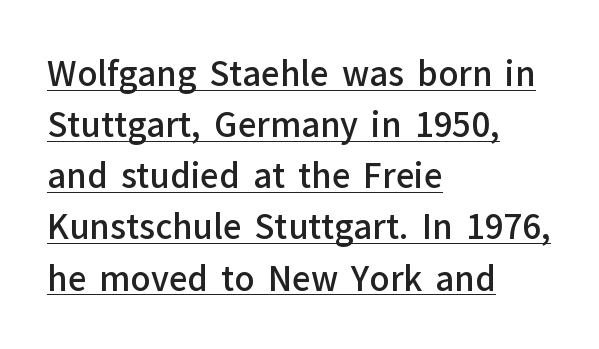
Q: Is the text bold? A: Semi-bold.
Q: Is the text italic (slanted)? A: No, it is upright.
Q: Is the typeface a serif or a sans-serif typeface? A: Sans-serif.
Q: Is the text underlined? A: Yes.
Q: How is the paragraph aligned? A: Left-aligned.
Q: Is the spacing between letters normal or unusually wide? A: Normal.
Q: Is the spacing between lines tight, normal or loose? A: Normal.
Q: Width (condensed, normal, or wide)? A: Normal.
Q: Stroke contrast? A: Low.
Q: x-height? A: Medium.
Q: Monospaced? A: No.
